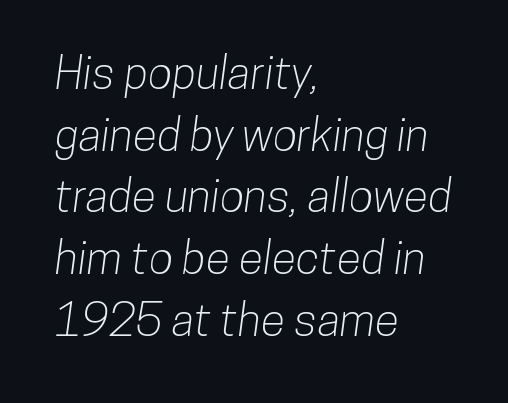
Q: Is the typeface a serif or a sans-serif typeface? A: Sans-serif.
Q: Is the text underlined? A: No.
Q: How is the paragraph aligned? A: Left-aligned.
Q: Is the spacing between letters normal or unusually wide? A: Normal.
Q: Is the spacing between lines tight, normal or loose? A: Normal.
Q: Width (condensed, normal, or wide)? A: Condensed.
Q: Stroke contrast? A: Low.
Q: x-height? A: Medium.
Q: Monospaced? A: No.
